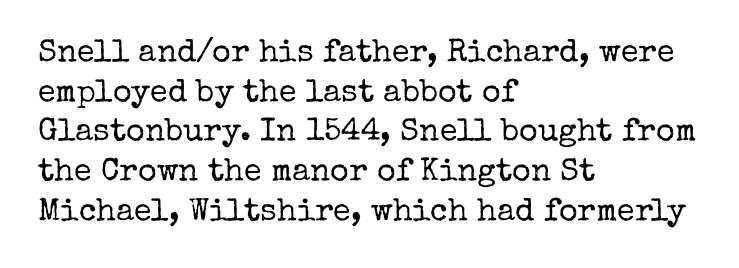
If you drew a ruler down the left edge, every line would touch it. Compared with a typical body face, this is equally light or lighter still. Underline: absent. How are the letters spaced? Ordinarily, with no added tracking. Each letter keeps its own natural width here, so spacing adapts to shape. Style check: upright.
